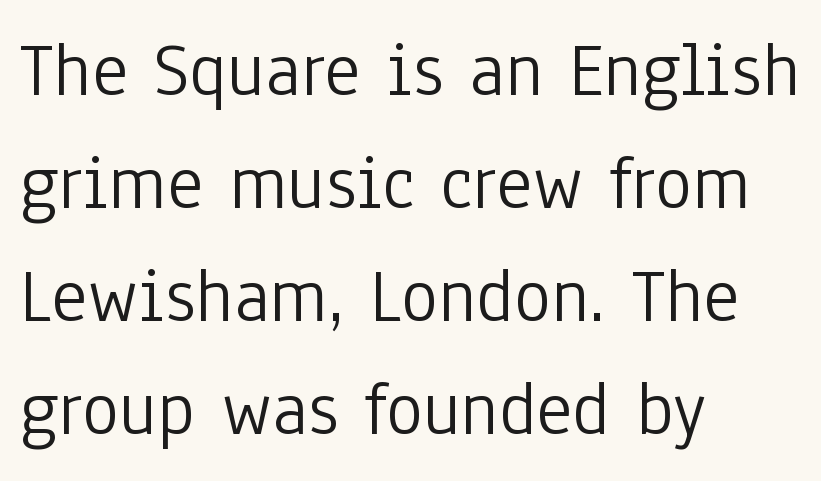
{"serif": "no", "italic": "no", "bold": "no", "weight": "light", "width": "condensed", "stroke_contrast": "low", "x_height": "medium", "monospaced": "no", "underline": "no", "align": "left", "line_spacing": "normal", "line_spacing_ratio": 1.45, "letter_spacing": "normal", "letter_spacing_em": 0.0, "glyph_px": 78}
